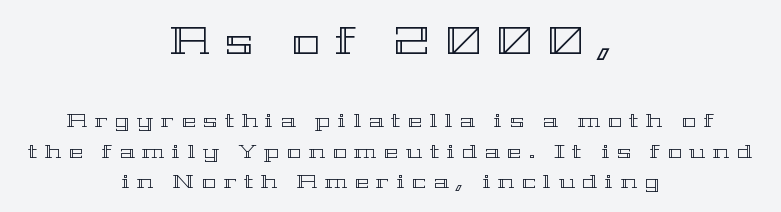
Q: Is the text italic (slanted)? A: No, it is upright.
Q: Is the text underlined? A: No.
Q: How is the paragraph aligned? A: Centered.
Q: Is the spacing between letters normal or unusually wide? A: Unusually wide.
Q: Is the spacing between lines tight, normal or loose? A: Normal.
Q: Which block of text is set in a larger size, the first (top) or the second (bottom)? A: The first (top) one.
Q: Width (condensed, normal, or wide)? A: Wide.
Q: x-height? A: Medium.
Q: Monospaced? A: No.
